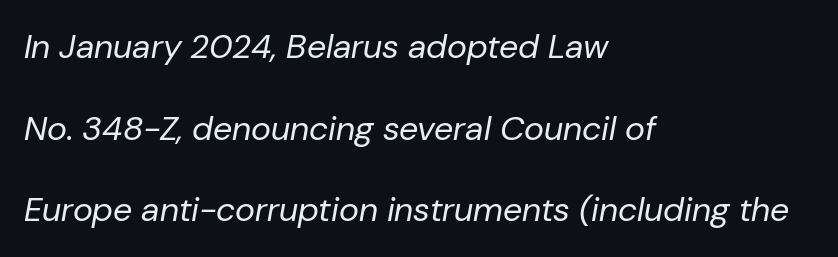
The image shows 34 px regular-weight type, italic (leaning right); set left-aligned, loose line spacing (2.4x), normal letter spacing, not underlined; low stroke contrast and a medium x-height.
